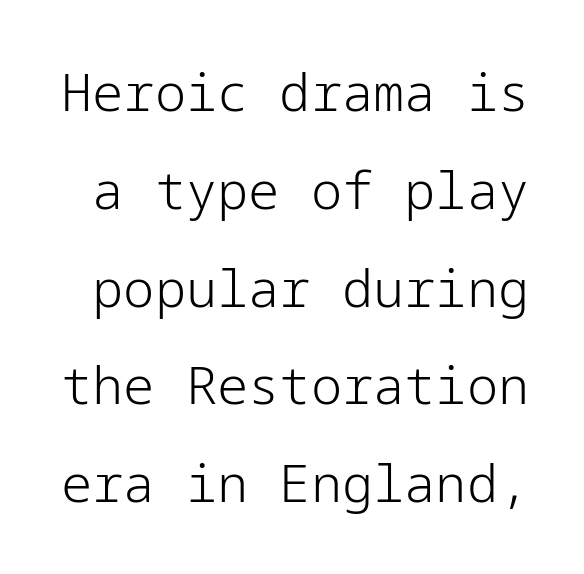
The image shows 52 px light sans-serif type, upright; set line spacing 1.88x, normal letter spacing, not underlined; low stroke contrast and a medium x-height.
